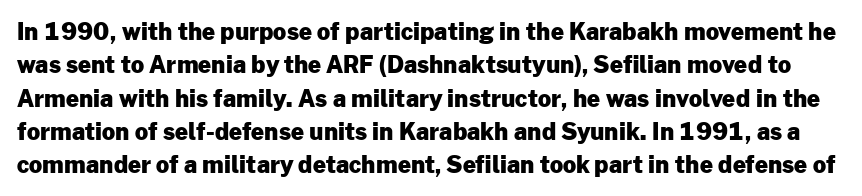
Q: Is the text bold? A: Yes.
Q: Is the text italic (slanted)? A: No, it is upright.
Q: Is the text underlined? A: No.
Q: Is the spacing between letters normal or unusually wide? A: Normal.
Q: Is the spacing between lines tight, normal or loose? A: Normal.
